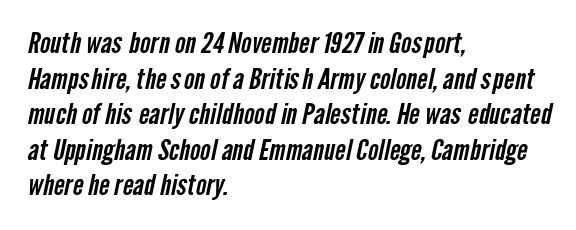
The image shows 28 px condensed sans-serif type; set left-aligned, normal line spacing (1.27x), normal letter spacing, not underlined; low stroke contrast and a medium x-height.
